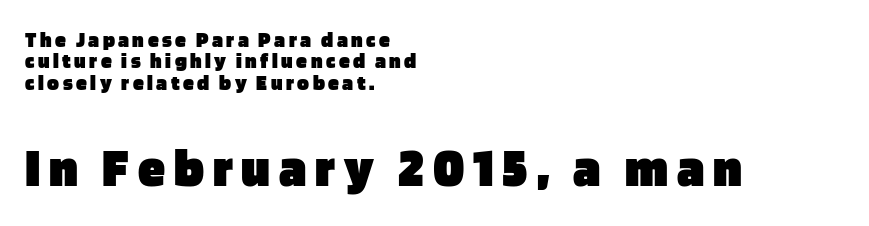
Cramped leading. You can tell from the bare stems that sans-serif type was used. Character widths vary here, with narrow letters taking less room than wide ones. Typesetter's note: full bold, strokes at maximum text heaviness.
